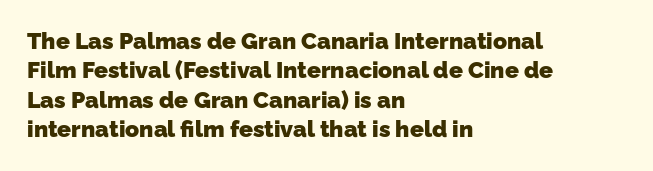
The vertical gap from one line to the next is medium. The characters look thick and weighty, a clear bold. Underlining? Definitely not there. This rendering uses left alignment, leaving the right contour irregular.
